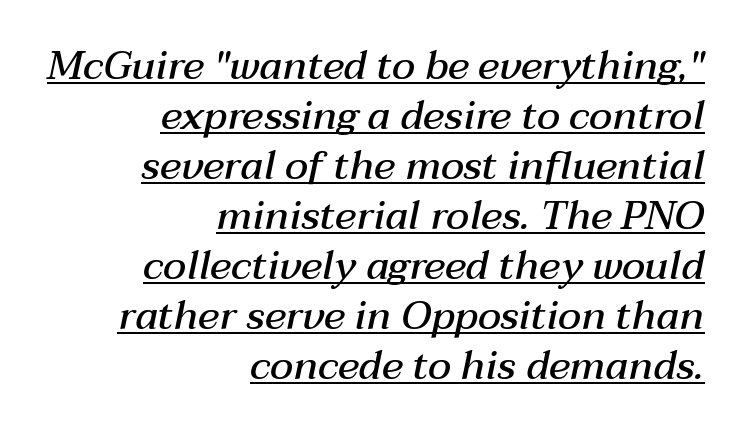
Notice how the stems are inclined rather than vertical — that's the hallmark of italics. The face used here is proportionally spaced, like ordinary book or web type. Regular leading. If you drew a ruler down the right edge, every line would touch it. In designer terms, the underline attribute is active on this setting.
